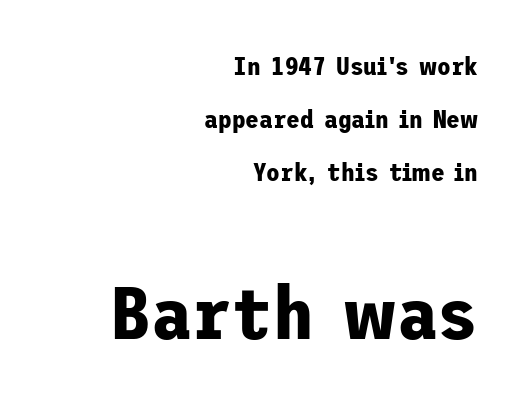
Q: Is the text bold? A: Yes.
Q: Is the text italic (slanted)? A: No, it is upright.
Q: Is the typeface a serif or a sans-serif typeface? A: Sans-serif.
Q: Is the text underlined? A: No.
Q: How is the paragraph aligned? A: Right-aligned.
Q: Is the spacing between letters normal or unusually wide? A: Normal.
Q: Is the spacing between lines tight, normal or loose? A: Loose.
Q: Which block of text is set in a larger size, the first (top) or the second (bottom)? A: The second (bottom) one.
Q: Width (condensed, normal, or wide)? A: Normal.
Q: Stroke contrast? A: Low.
Q: x-height? A: Medium.
